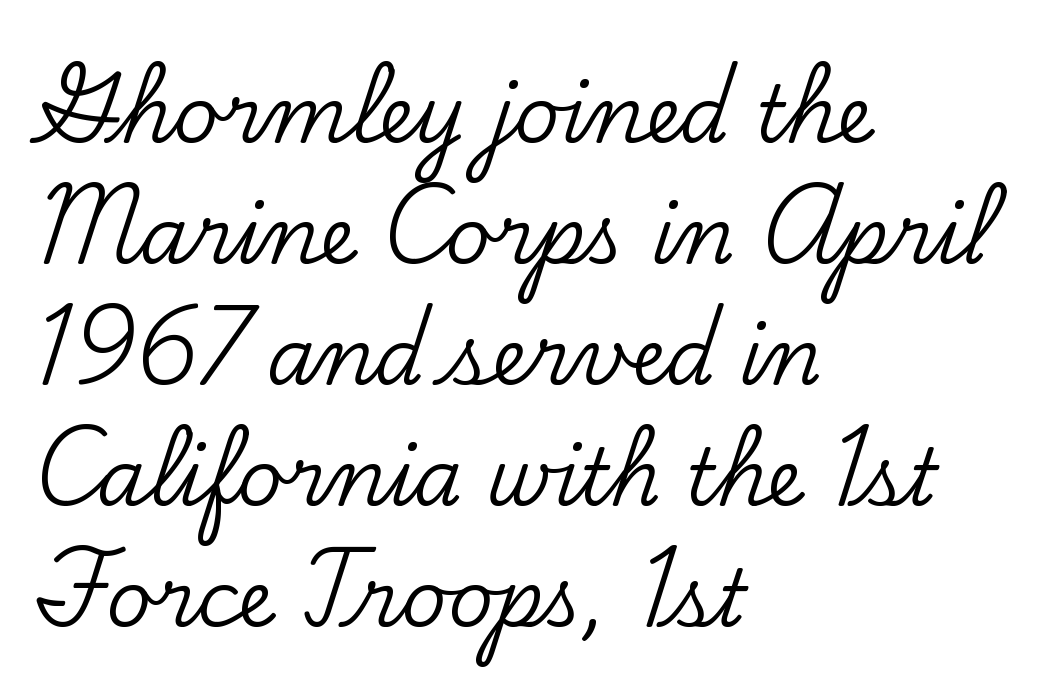
Glyph-to-glyph distance matches everyday printed text. The lines are quadded left. The vertical gap from one line to the next is medium. The rendering uses natural spacing where letterforms have individual widths.
